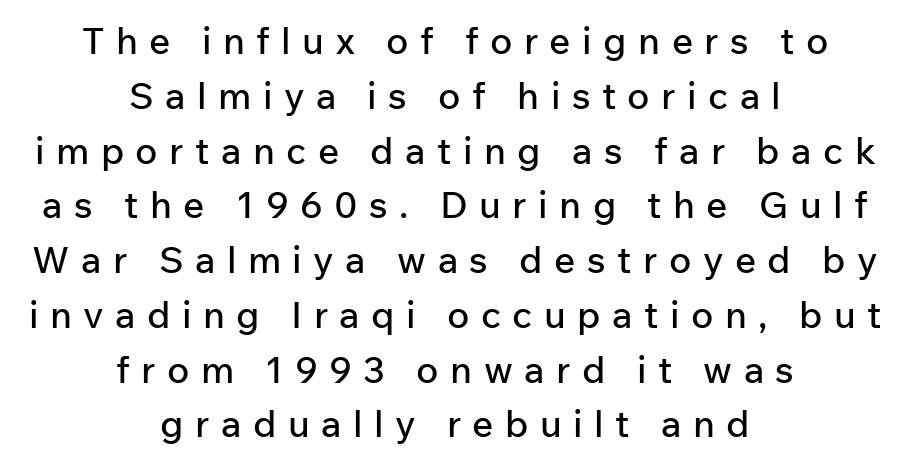
{"serif": "no", "italic": "no", "width": "normal", "stroke_contrast": "low", "x_height": "medium", "monospaced": "no", "underline": "no", "align": "center", "line_spacing": "normal", "line_spacing_ratio": 1.48, "letter_spacing": "wide", "letter_spacing_em": 0.31, "glyph_px": 37}
